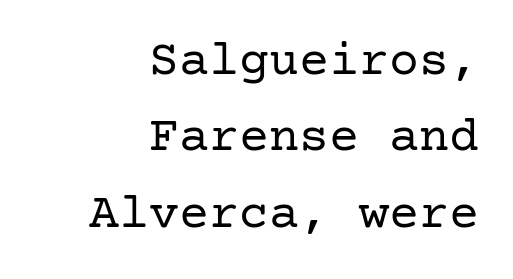
These lines are composed in type with serifs. Think standard paragraph weight, or any step lighter than that. Horizontally, the lines are justified to the trailing edge only. Summary of vertical rhythm: regular, with standard interline spacing. It's the straight-up-and-down kind of type. Descender tails drop into unmarked territory.
